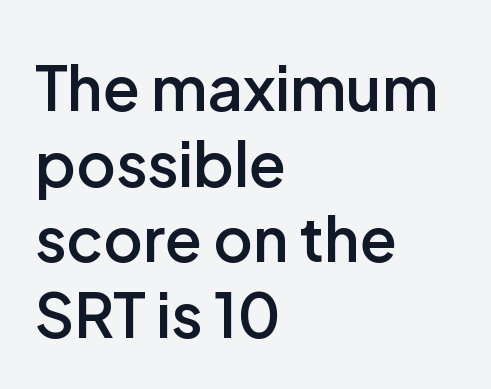
{"serif": "no", "italic": "no", "bold": "semi", "weight": "semibold", "width": "normal", "stroke_contrast": "low", "x_height": "medium", "monospaced": "no", "underline": "no", "align": "left", "line_spacing_ratio": 1.24, "letter_spacing": "normal", "letter_spacing_em": 0.0, "glyph_px": 61}
